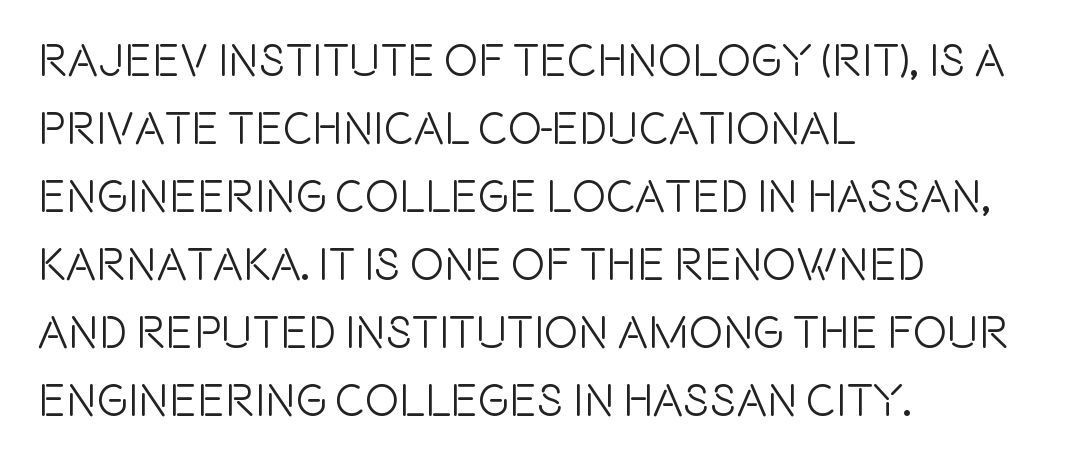
The image shows 46 px condensed sans-serif type, upright; set left-aligned, normal line spacing (1.48x), normal letter spacing, not underlined; a large x-height.
